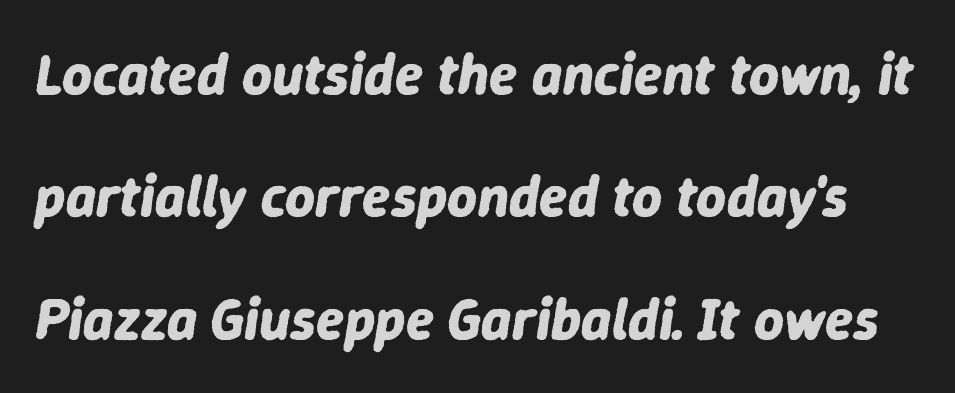
The face used here is rendered with its standard letterfit. Every character sits at an angle, as italics do. Looks like regular typesetting: each glyph gets only the width it needs. On the weight axis this lands at bold, roughly 700.
